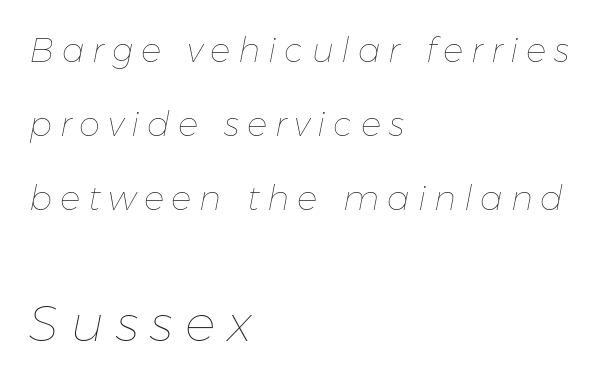
Q: Is the text bold? A: No.
Q: Is the text italic (slanted)? A: Yes, it leans right by about 11 degrees.
Q: Is the text underlined? A: No.
Q: How is the paragraph aligned? A: Left-aligned.
Q: Is the spacing between letters normal or unusually wide? A: Unusually wide.
Q: Is the spacing between lines tight, normal or loose? A: Loose.
Q: Which block of text is set in a larger size, the first (top) or the second (bottom)? A: The second (bottom) one.
Q: Width (condensed, normal, or wide)? A: Normal.
Q: Stroke contrast? A: Low.
Q: x-height? A: Medium.
Q: Monospaced? A: No.
